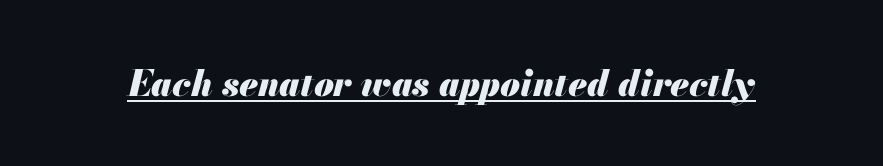
The image shows 36 px heavy type, italic (leaning right); set normal letter spacing, underlined; medium stroke contrast and a small x-height.
